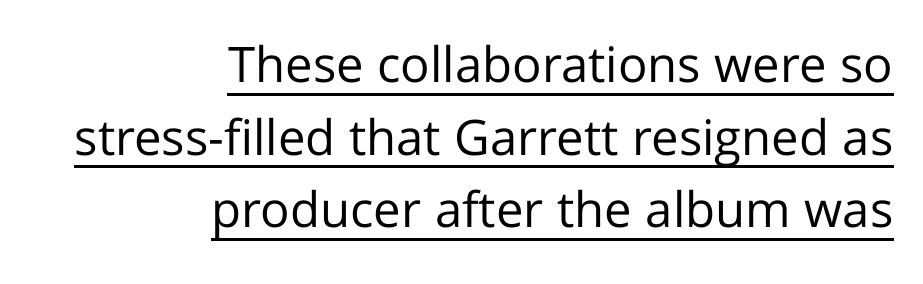
Q: Is the text bold? A: No.
Q: Is the text italic (slanted)? A: No, it is upright.
Q: Is the typeface a serif or a sans-serif typeface? A: Sans-serif.
Q: Is the text underlined? A: Yes.
Q: How is the paragraph aligned? A: Right-aligned.
Q: Is the spacing between letters normal or unusually wide? A: Normal.
Q: Is the spacing between lines tight, normal or loose? A: Normal.
Q: Width (condensed, normal, or wide)? A: Normal.
Q: Stroke contrast? A: Low.
Q: x-height? A: Medium.
Q: Monospaced? A: No.
